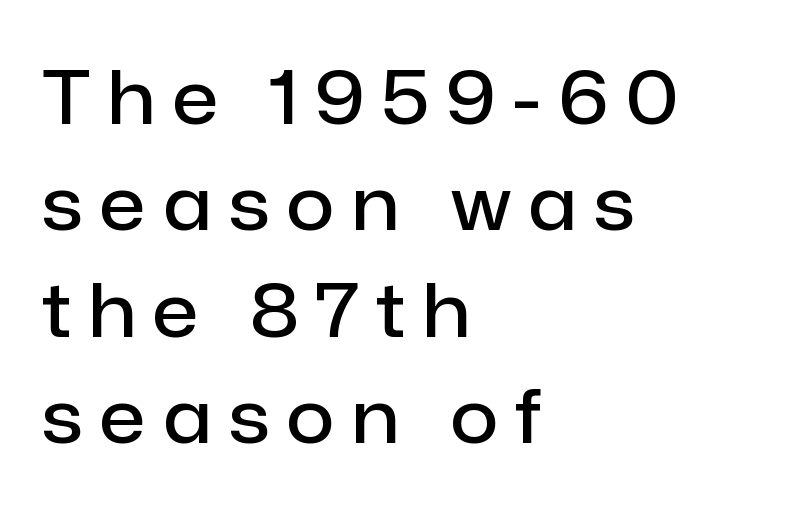
Q: Is the text bold? A: Semi-bold.
Q: Is the text italic (slanted)? A: No, it is upright.
Q: Is the typeface a serif or a sans-serif typeface? A: Sans-serif.
Q: Is the text underlined? A: No.
Q: How is the paragraph aligned? A: Left-aligned.
Q: Is the spacing between letters normal or unusually wide? A: Unusually wide.
Q: Is the spacing between lines tight, normal or loose? A: Normal.
Q: Width (condensed, normal, or wide)? A: Normal.
Q: Stroke contrast? A: Low.
Q: x-height? A: Medium.
Q: Monospaced? A: No.
